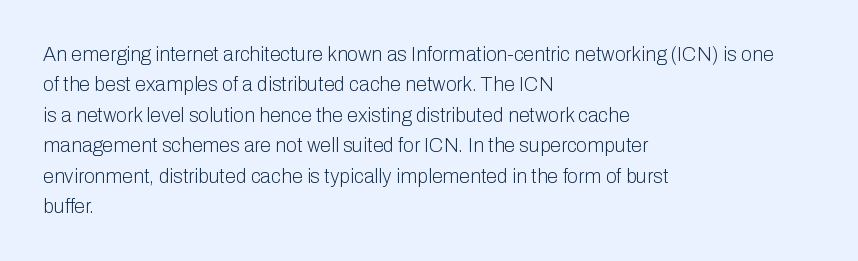
Q: Is the text bold? A: No.
Q: Is the text italic (slanted)? A: No, it is upright.
Q: Is the text underlined? A: No.
Q: How is the paragraph aligned? A: Left-aligned.
Q: Is the spacing between letters normal or unusually wide? A: Normal.
Q: Is the spacing between lines tight, normal or loose? A: Normal.
